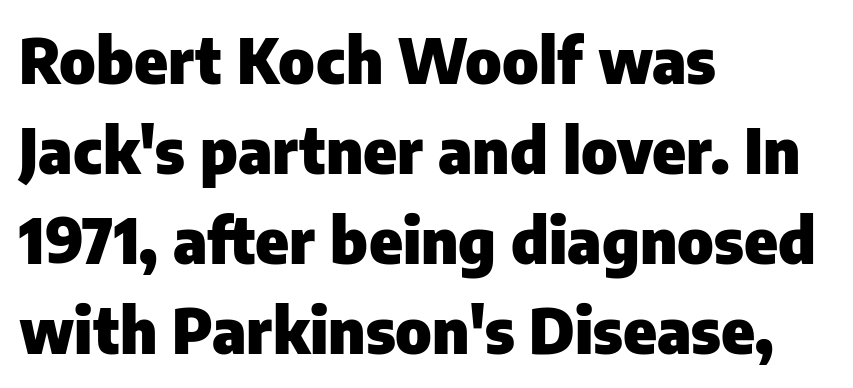
{"serif": "no", "italic": "no", "bold": "yes", "weight": "heavy", "width": "normal", "stroke_contrast": "low", "x_height": "medium", "monospaced": "no", "underline": "no", "align": "left", "line_spacing": "normal", "line_spacing_ratio": 1.43, "letter_spacing": "normal", "letter_spacing_em": 0.0, "glyph_px": 63}
